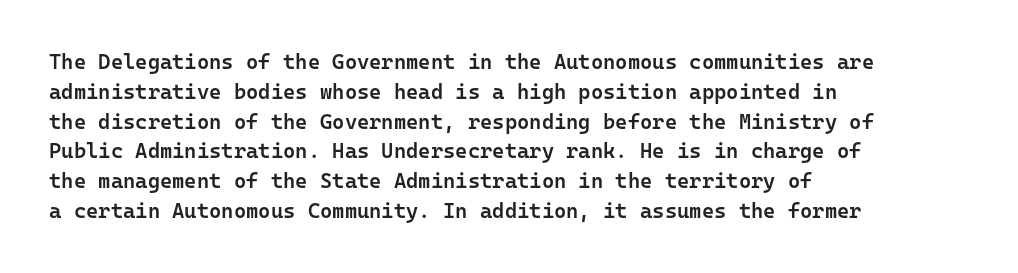
Q: Is the text bold? A: Semi-bold.
Q: Is the text italic (slanted)? A: No, it is upright.
Q: Is the text underlined? A: No.
Q: How is the paragraph aligned? A: Left-aligned.
Q: Is the spacing between letters normal or unusually wide? A: Normal.
Q: Is the spacing between lines tight, normal or loose? A: Normal.
